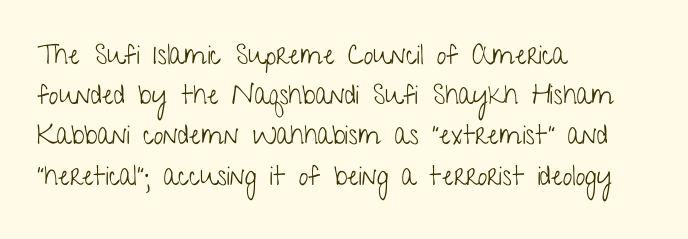
The paragraph shown leans on its left margin. Has an underline been added? It has not. The font's upright variant was chosen for this text. The cut favours lightness, reaching ordinary text weight at its darkest.
